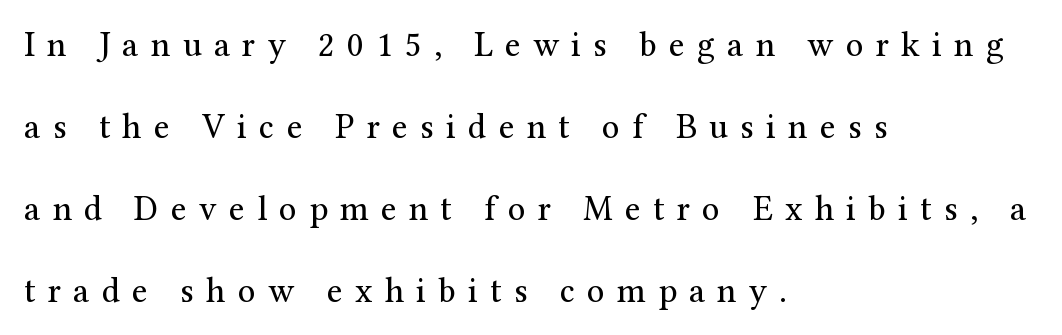
The image shows 35 px regular-weight serif type, upright; set left-aligned, loose line spacing (2.34x), unusually wide letter spacing (+0.35 em), not underlined; medium stroke contrast and a medium x-height.
